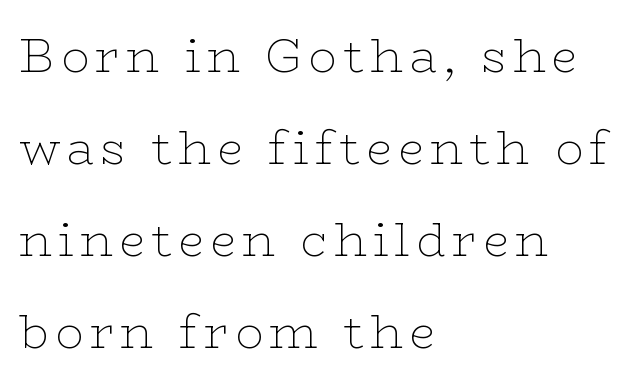
Q: Is the text bold? A: No.
Q: Is the text italic (slanted)? A: No, it is upright.
Q: Is the typeface a serif or a sans-serif typeface? A: Serif.
Q: Is the text underlined? A: No.
Q: How is the paragraph aligned? A: Left-aligned.
Q: Is the spacing between lines tight, normal or loose? A: Loose.
Q: Width (condensed, normal, or wide)? A: Wide.
Q: Stroke contrast? A: Low.
Q: x-height? A: Medium.
Q: Monospaced? A: No.
